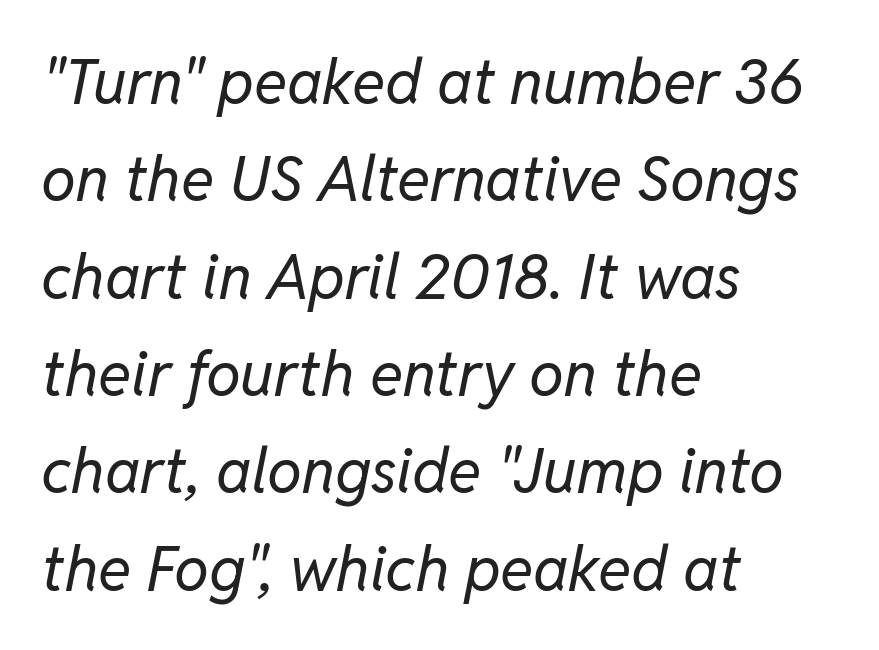
The words here are not underlined. Think of a printed novel: that variable character pitch is what you see here. It's the slanting kind of type. The lines are quadded left. The lines sit at an ordinary, default distance from one another. A typesetter would call this zero additional tracking.
